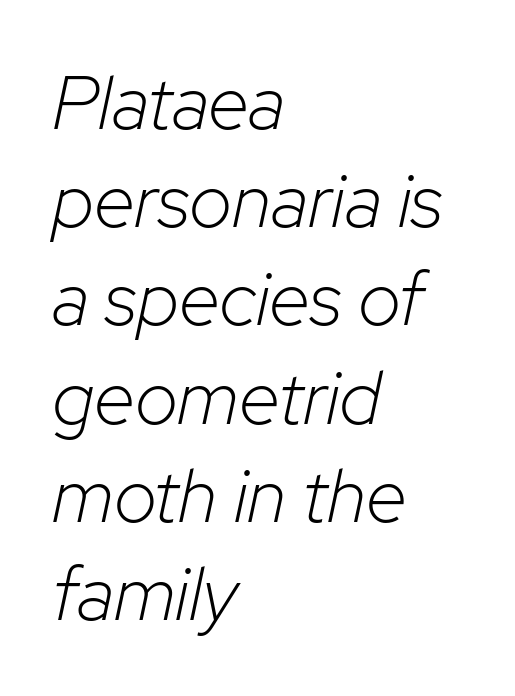
{"italic": "yes", "lean": "right", "slant_degrees": 12, "bold": "no", "weight": "light", "width": "normal", "stroke_contrast": "low", "x_height": "medium", "monospaced": "no", "underline": "no", "align": "left", "line_spacing": "normal", "line_spacing_ratio": 1.31, "letter_spacing": "normal", "letter_spacing_em": 0.0, "glyph_px": 75}
